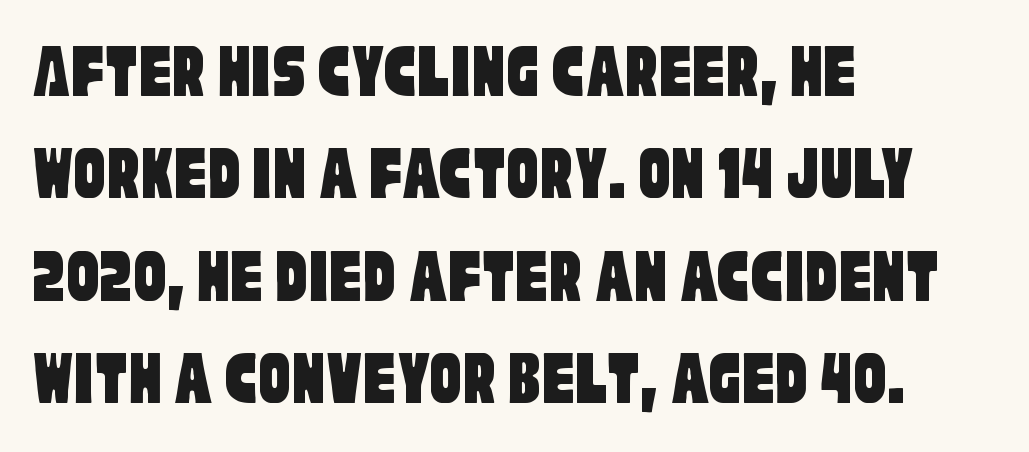
The image shows 80 px condensed sans-serif type; set left-aligned, normal line spacing (1.28x), normal letter spacing, not underlined; low stroke contrast and a large x-height.
